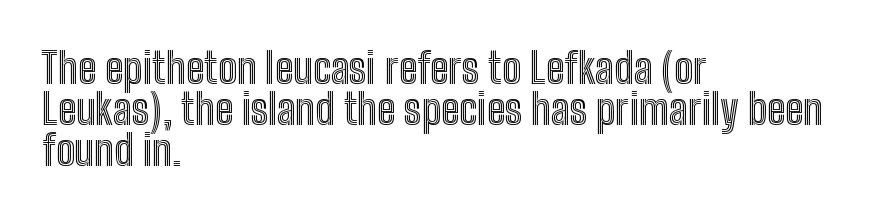
The image shows 42 px condensed type, upright; set left-aligned, tight line spacing (0.98x), normal letter spacing, not underlined; a medium x-height.
